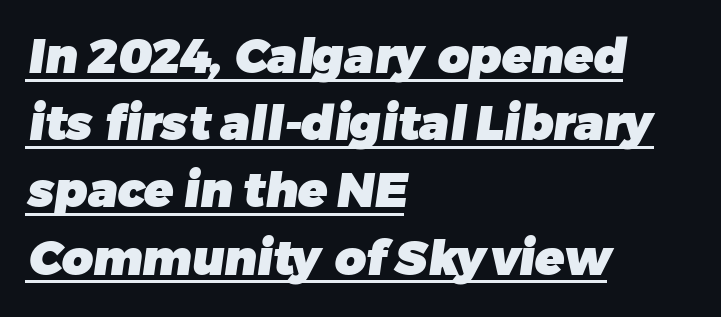
Q: Is the text bold? A: Yes.
Q: Is the typeface a serif or a sans-serif typeface? A: Sans-serif.
Q: Is the text underlined? A: Yes.
Q: How is the paragraph aligned? A: Left-aligned.
Q: Is the spacing between letters normal or unusually wide? A: Normal.
Q: Is the spacing between lines tight, normal or loose? A: Normal.
Q: Width (condensed, normal, or wide)? A: Normal.
Q: Stroke contrast? A: Low.
Q: x-height? A: Medium.
Q: Monospaced? A: No.
